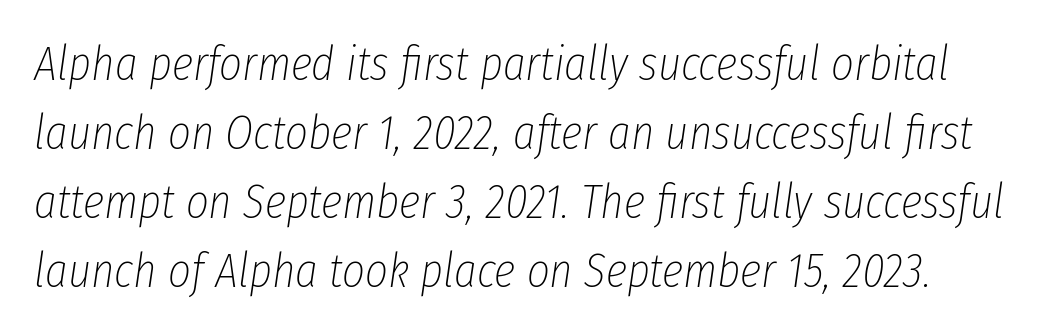
{"italic": "yes", "lean": "right", "slant_degrees": 8, "bold": "no", "weight": "thin", "width": "condensed", "stroke_contrast": "low", "x_height": "medium", "monospaced": "no", "underline": "no", "line_spacing": "normal", "line_spacing_ratio": 1.41, "letter_spacing": "normal", "letter_spacing_em": 0.0, "glyph_px": 49}
